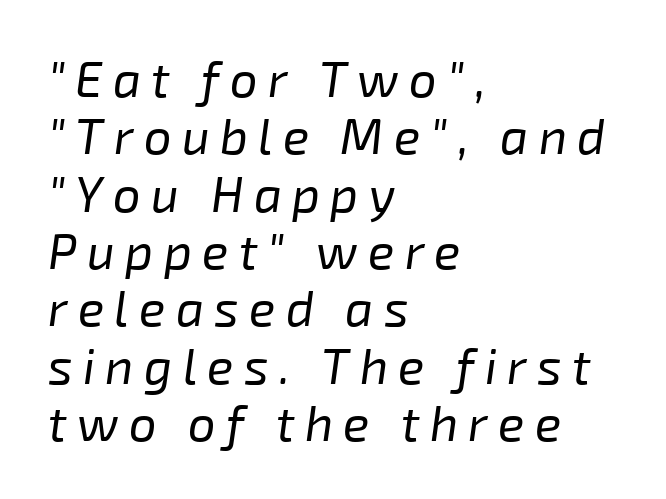
Q: Is the text bold? A: No.
Q: Is the text italic (slanted)? A: Yes, it leans right by about 8 degrees.
Q: Is the text underlined? A: No.
Q: How is the paragraph aligned? A: Left-aligned.
Q: Is the spacing between letters normal or unusually wide? A: Unusually wide.
Q: Width (condensed, normal, or wide)? A: Normal.
Q: Stroke contrast? A: Low.
Q: x-height? A: Medium.
Q: Monospaced? A: No.
